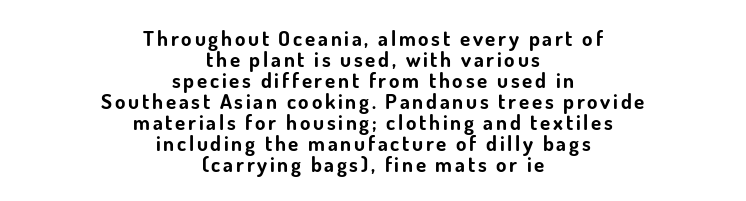
{"italic": "no", "bold": "yes", "underline": "no", "align": "center", "line_spacing": "tight", "line_spacing_ratio": 1.0, "glyph_px": 21}
